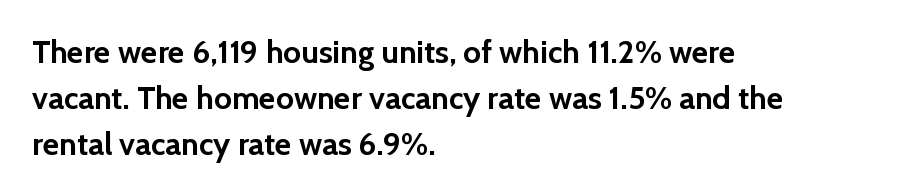
This is roman type, the default non-slanted kind. Layout note: lines flush left. The font family rendered here belongs to the sans-serif group. The zone under the glyphs is completely vacant. These lines carry a lot of weight — the face is fully bold.
